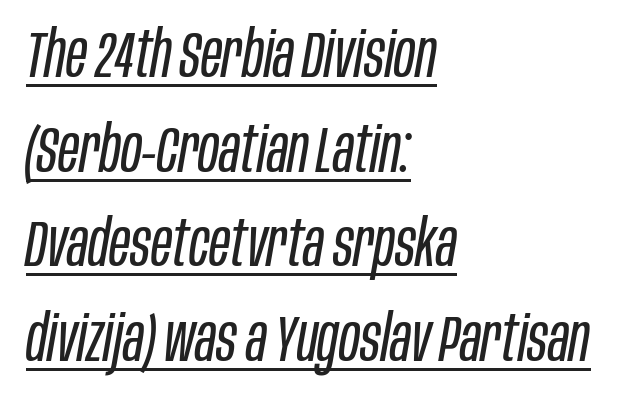
Q: Is the text bold? A: No.
Q: Is the text italic (slanted)? A: Yes, it leans right by about 10 degrees.
Q: Is the text underlined? A: Yes.
Q: How is the paragraph aligned? A: Left-aligned.
Q: Is the spacing between letters normal or unusually wide? A: Normal.
Q: Is the spacing between lines tight, normal or loose? A: Normal.
Q: Width (condensed, normal, or wide)? A: Condensed.
Q: Stroke contrast? A: Low.
Q: x-height? A: Large.
Q: Monospaced? A: No.
